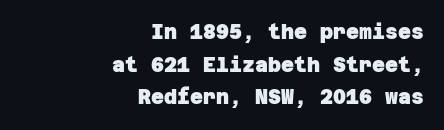
{"bold": "yes", "underline": "no", "align": "right", "line_spacing": "normal", "line_spacing_ratio": 1.63, "letter_spacing": "normal", "letter_spacing_em": 0.0, "glyph_px": 20}
